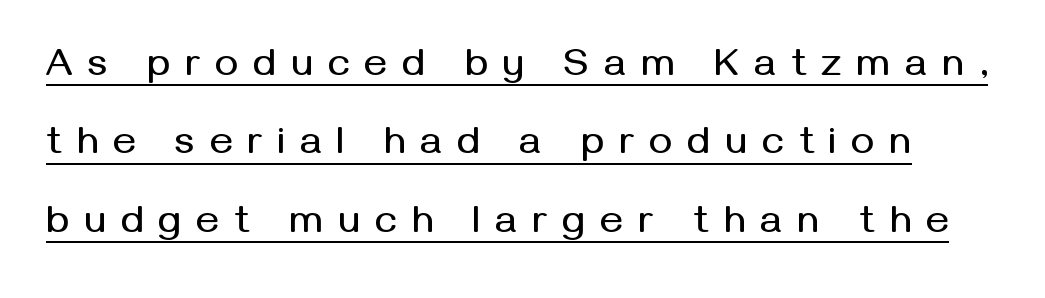
{"serif": "no", "italic": "no", "width": "normal", "stroke_contrast": "medium", "x_height": "medium", "monospaced": "no", "underline": "yes", "line_spacing": "loose", "line_spacing_ratio": 2.01, "letter_spacing": "wide", "letter_spacing_em": 0.39, "glyph_px": 39}
